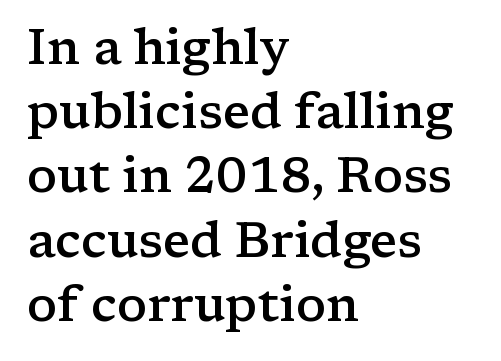
The image shows 49 px semibold, wide serif type, upright; set left-aligned, normal line spacing (1.31x), normal letter spacing, not underlined; low stroke contrast and a medium x-height.
